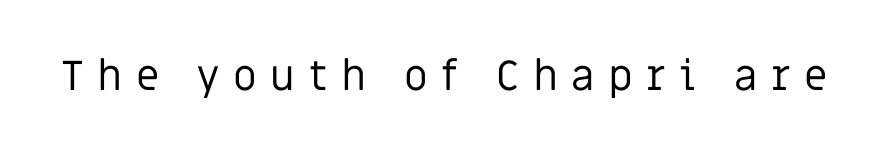
The specimen omits any rule beneath the text block's lines. These lines have a slow, spaced-out rhythm from letter to letter. Nothing sits at the stroke ends, so this counts as sans-serif. The passage shown is typed in a proportional face where columns would drift.
